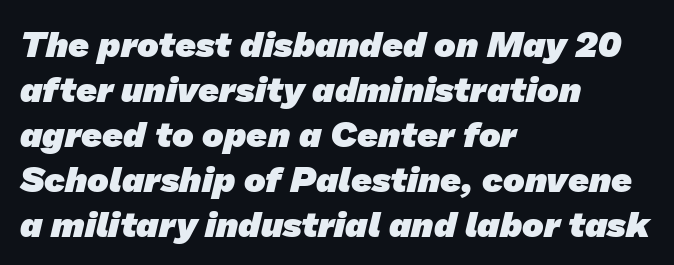
{"serif": "no", "bold": "yes", "weight": "heavy", "width": "normal", "stroke_contrast": "low", "x_height": "medium", "monospaced": "no", "underline": "no", "align": "left", "line_spacing": "normal", "line_spacing_ratio": 1.25, "letter_spacing": "normal", "letter_spacing_em": 0.0, "glyph_px": 36}
